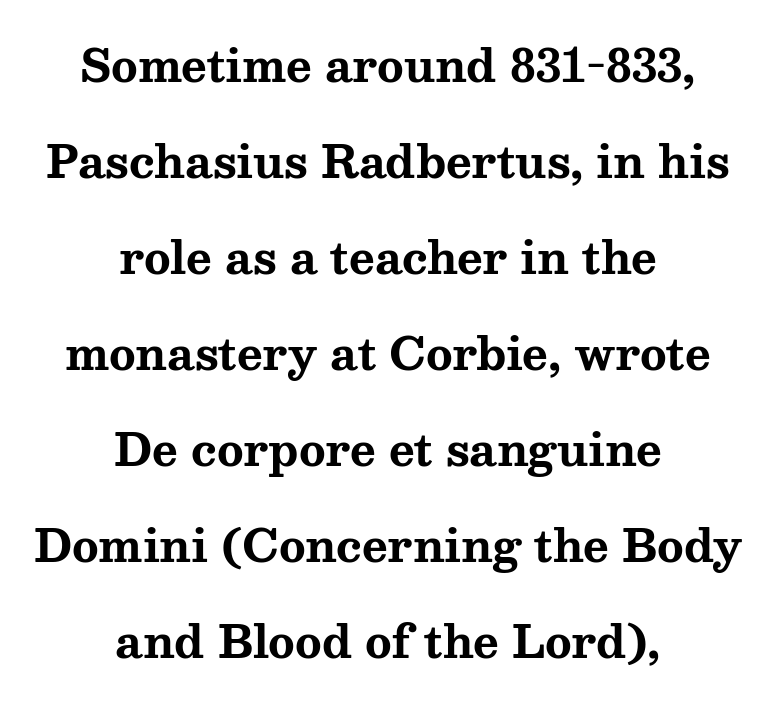
{"serif": "yes", "italic": "no", "bold": "yes", "weight": "bold", "width": "wide", "stroke_contrast": "medium", "x_height": "medium", "monospaced": "no", "underline": "no", "align": "center", "line_spacing": "loose", "line_spacing_ratio": 2.18, "letter_spacing": "normal", "letter_spacing_em": 0.0, "glyph_px": 44}
